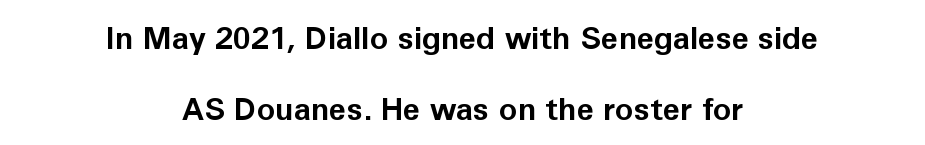
The image shows 31 px bold sans-serif type, upright; set centered, loose line spacing (2.3x), normal letter spacing, not underlined; low stroke contrast and a medium x-height.
